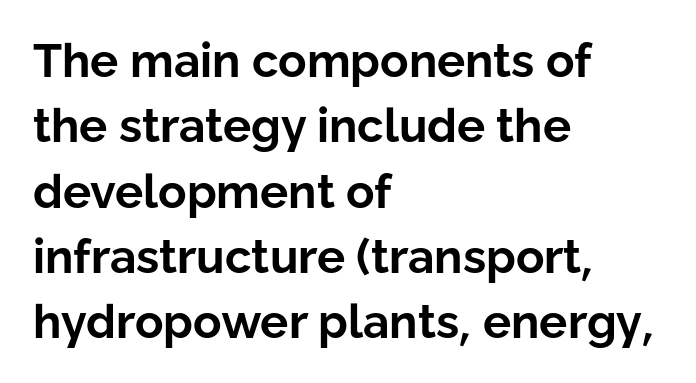
The image shows 47 px bold sans-serif type, upright; set left-aligned, normal line spacing (1.39x), normal letter spacing, not underlined; low stroke contrast and a medium x-height.
